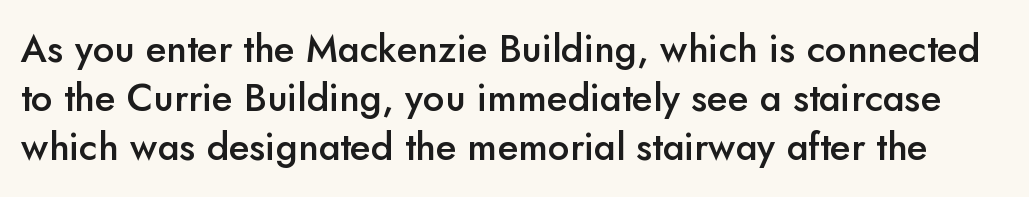
{"serif": "no", "italic": "no", "bold": "semi", "weight": "semibold", "width": "normal", "stroke_contrast": "low", "x_height": "small", "monospaced": "no", "underline": "no", "line_spacing": "normal", "line_spacing_ratio": 1.29, "letter_spacing": "normal", "letter_spacing_em": 0.0, "glyph_px": 38}
